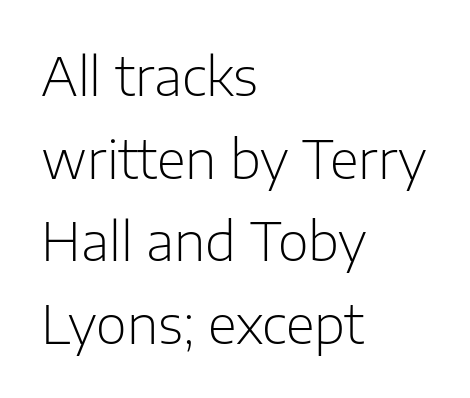
Q: Is the text bold? A: No.
Q: Is the text italic (slanted)? A: No, it is upright.
Q: Is the typeface a serif or a sans-serif typeface? A: Sans-serif.
Q: Is the text underlined? A: No.
Q: How is the paragraph aligned? A: Left-aligned.
Q: Is the spacing between letters normal or unusually wide? A: Normal.
Q: Is the spacing between lines tight, normal or loose? A: Normal.
Q: Width (condensed, normal, or wide)? A: Normal.
Q: Stroke contrast? A: Low.
Q: x-height? A: Medium.
Q: Monospaced? A: No.
